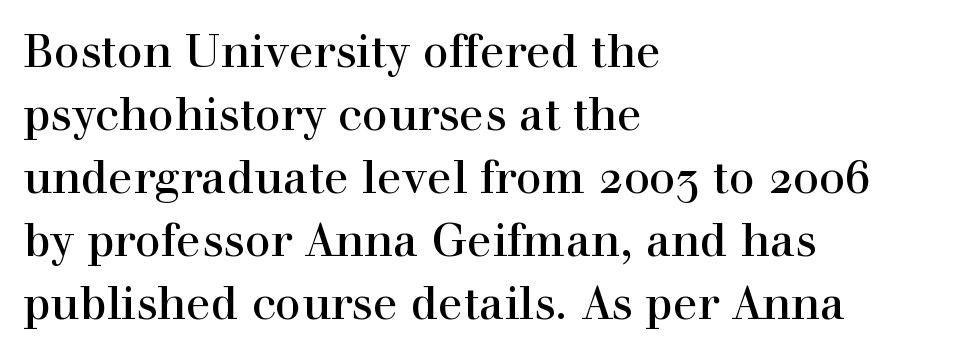
Any mark beneath the type? The region is blank. Typographically, this falls in the serif category. This is the regular roman posture of the typeface. Layout note: lines flush left.
